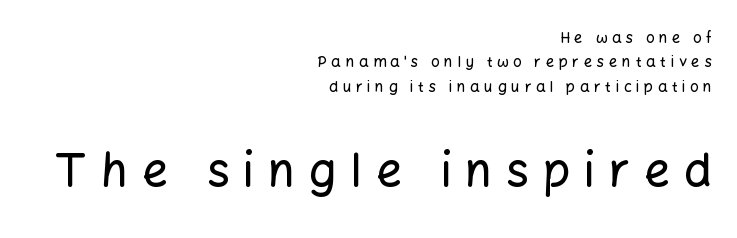
Q: Is the text italic (slanted)? A: No, it is upright.
Q: Is the typeface a serif or a sans-serif typeface? A: Sans-serif.
Q: Is the text underlined? A: No.
Q: How is the paragraph aligned? A: Right-aligned.
Q: Is the spacing between letters normal or unusually wide? A: Unusually wide.
Q: Is the spacing between lines tight, normal or loose? A: Normal.
Q: Which block of text is set in a larger size, the first (top) or the second (bottom)? A: The second (bottom) one.
Q: Width (condensed, normal, or wide)? A: Normal.
Q: Stroke contrast? A: Low.
Q: x-height? A: Medium.
Q: Monospaced? A: No.
